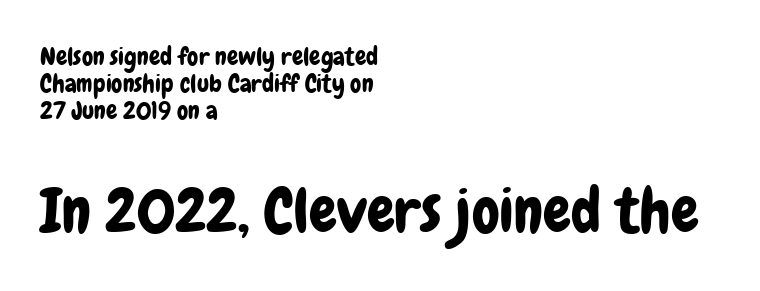
Q: Is the text italic (slanted)? A: No, it is upright.
Q: Is the typeface a serif or a sans-serif typeface? A: Sans-serif.
Q: Is the text underlined? A: No.
Q: How is the paragraph aligned? A: Left-aligned.
Q: Is the spacing between letters normal or unusually wide? A: Normal.
Q: Is the spacing between lines tight, normal or loose? A: Tight.
Q: Which block of text is set in a larger size, the first (top) or the second (bottom)? A: The second (bottom) one.
Q: Width (condensed, normal, or wide)? A: Condensed.
Q: Stroke contrast? A: Low.
Q: x-height? A: Medium.
Q: Monospaced? A: No.
